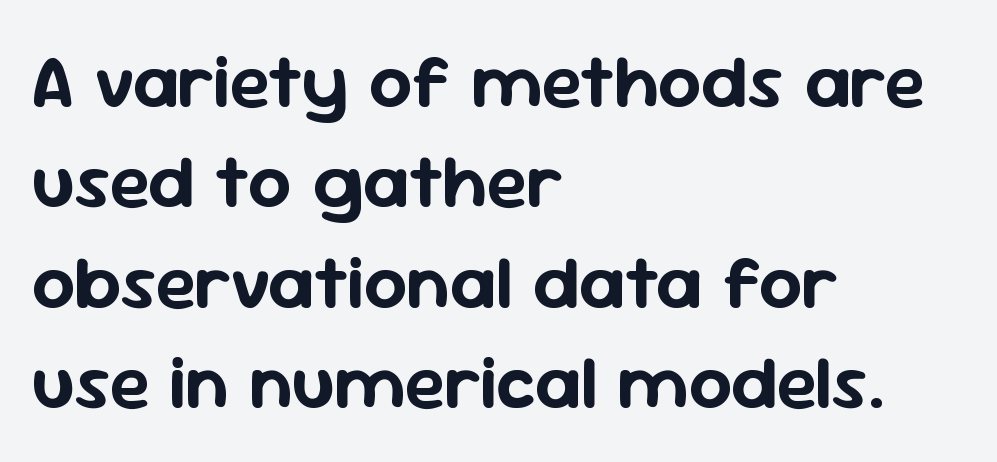
Nope, no serifs anywhere on these letters. The string is rendered with underlining switched off. The designer left line spacing at the default. The paragraph shown leans on its left margin. Rendered with straight, roman letterforms. Words appear dense and cohesive because spacing is normal.
